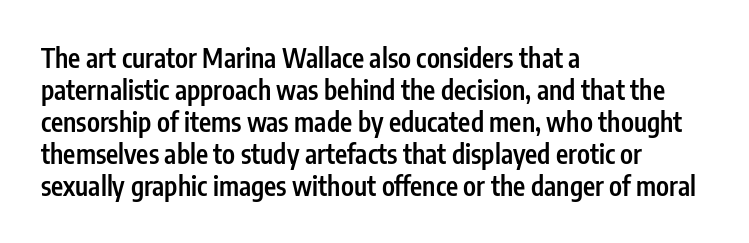
{"italic": "no", "bold": "semi", "underline": "no", "align": "left", "line_spacing_ratio": 1.23, "letter_spacing": "normal", "letter_spacing_em": 0.0, "glyph_px": 26}
